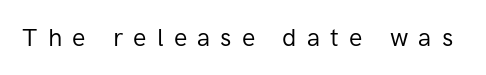
Q: Is the text bold? A: No.
Q: Is the text italic (slanted)? A: No, it is upright.
Q: Is the text underlined? A: No.
Q: Is the spacing between letters normal or unusually wide? A: Unusually wide.
